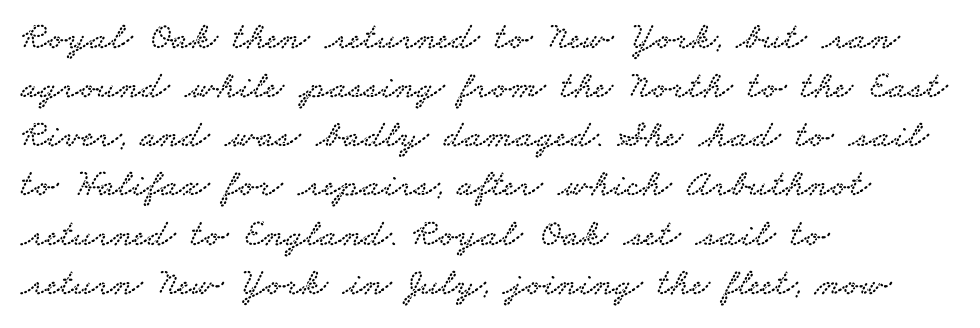
Q: Is the text underlined? A: No.
Q: How is the paragraph aligned? A: Left-aligned.
Q: Is the spacing between letters normal or unusually wide? A: Normal.
Q: Is the spacing between lines tight, normal or loose? A: Normal.
Q: Width (condensed, normal, or wide)? A: Wide.
Q: Stroke contrast? A: Low.
Q: x-height? A: Small.
Q: Monospaced? A: No.
